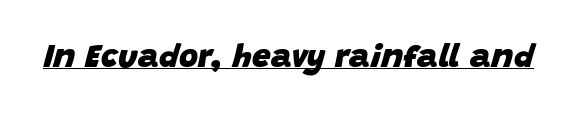
The image shows 33 px heavy type, italic (leaning right); set normal letter spacing, underlined; low stroke contrast and a large x-height.
